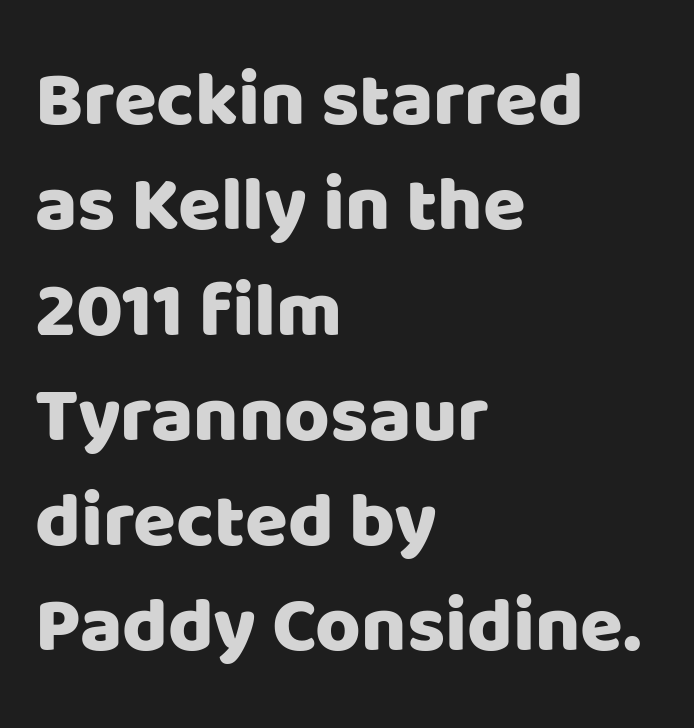
Q: Is the text italic (slanted)? A: No, it is upright.
Q: Is the typeface a serif or a sans-serif typeface? A: Sans-serif.
Q: Is the text underlined? A: No.
Q: How is the paragraph aligned? A: Left-aligned.
Q: Is the spacing between letters normal or unusually wide? A: Normal.
Q: Is the spacing between lines tight, normal or loose? A: Normal.
Q: Width (condensed, normal, or wide)? A: Normal.
Q: Stroke contrast? A: Low.
Q: x-height? A: Large.
Q: Monospaced? A: No.
